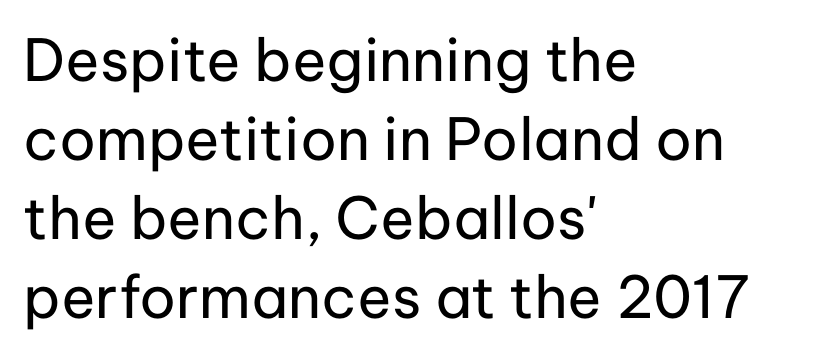
Q: Is the text bold? A: No.
Q: Is the text italic (slanted)? A: No, it is upright.
Q: Is the typeface a serif or a sans-serif typeface? A: Sans-serif.
Q: Is the text underlined? A: No.
Q: How is the paragraph aligned? A: Left-aligned.
Q: Is the spacing between letters normal or unusually wide? A: Normal.
Q: Is the spacing between lines tight, normal or loose? A: Normal.
Q: Width (condensed, normal, or wide)? A: Normal.
Q: Stroke contrast? A: Low.
Q: x-height? A: Medium.
Q: Monospaced? A: No.
